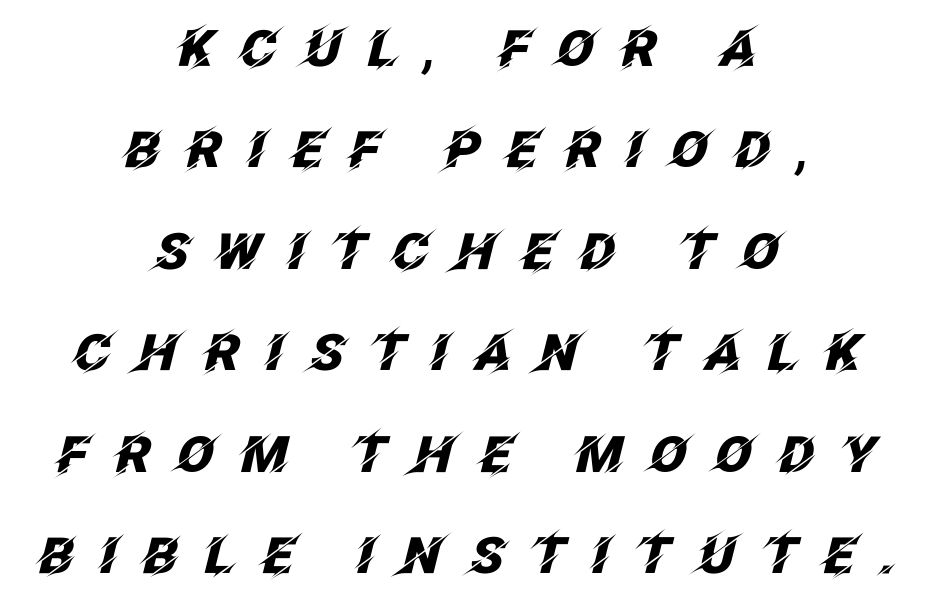
Q: Is the text bold? A: Yes.
Q: Is the text italic (slanted)? A: Yes, it leans right by about 12 degrees.
Q: Is the text underlined? A: No.
Q: How is the paragraph aligned? A: Centered.
Q: Is the spacing between letters normal or unusually wide? A: Unusually wide.
Q: Is the spacing between lines tight, normal or loose? A: Loose.
Q: Width (condensed, normal, or wide)? A: Normal.
Q: Stroke contrast? A: Low.
Q: x-height? A: Large.
Q: Monospaced? A: No.
